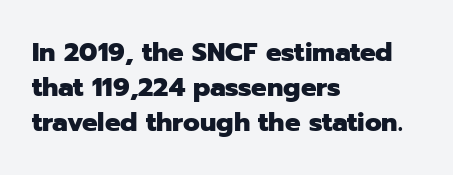
Q: Is the text bold? A: Yes.
Q: Is the text italic (slanted)? A: No, it is upright.
Q: Is the text underlined? A: No.
Q: How is the paragraph aligned? A: Left-aligned.
Q: Is the spacing between letters normal or unusually wide? A: Normal.
Q: Is the spacing between lines tight, normal or loose? A: Normal.
